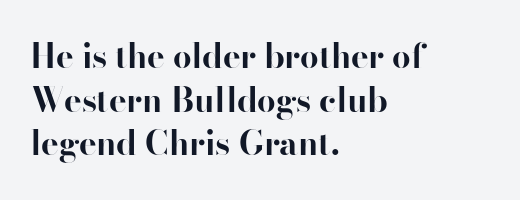
Designer's note — italics off, roman on. The face used here has the dense, thick strokes of a bold. Summary of vertical rhythm: regular, with standard interline spacing. The type family on display is of the sans-serif kind.
